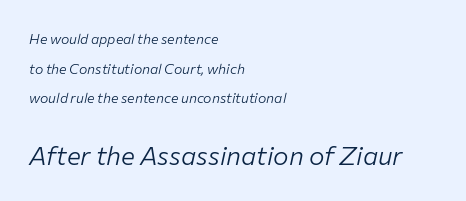
{"italic": "yes", "lean": "right", "slant_degrees": 12, "bold": "no", "underline": "no", "align": "left", "line_spacing": "loose", "line_spacing_ratio": 2.11, "letter_spacing": "normal", "letter_spacing_em": 0.0, "larger_block": "second", "size_ratio": 1.86, "glyph_px": 26}
